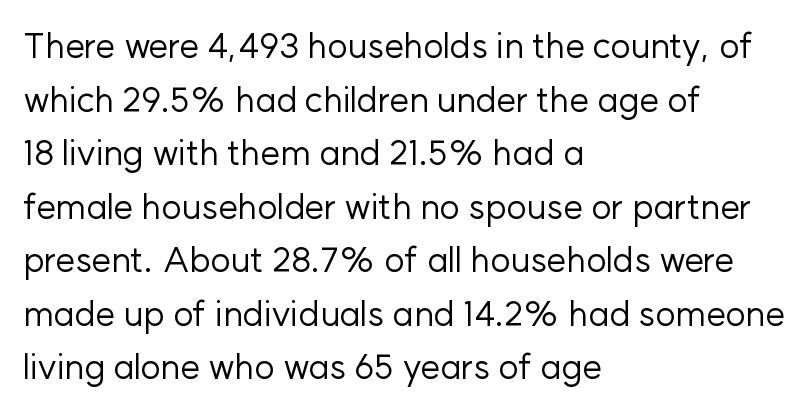
The image shows 35 px regular-weight sans-serif type, upright; set left-aligned, normal line spacing (1.53x), normal letter spacing, not underlined; low stroke contrast and a medium x-height.
